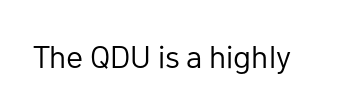
The image shows 32 px regular-weight sans-serif type, upright; set normal letter spacing, not underlined; low stroke contrast and a medium x-height.
